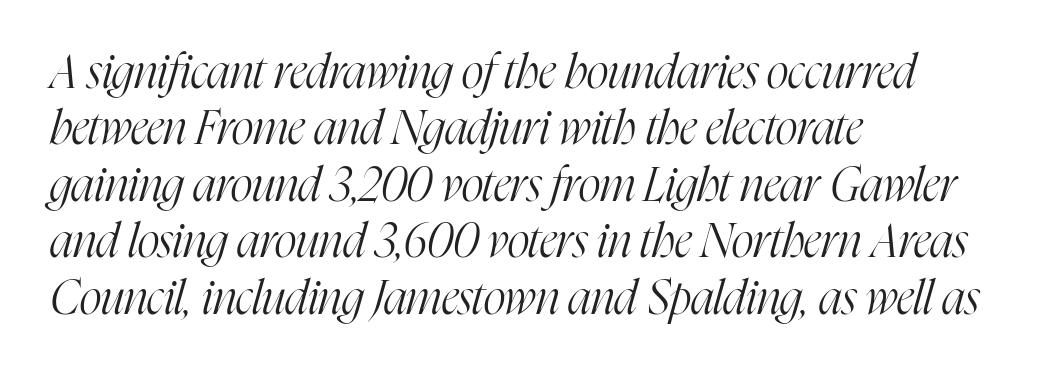
Q: Is the text bold? A: No.
Q: Is the text italic (slanted)? A: Yes, it leans right by about 16 degrees.
Q: Is the typeface a serif or a sans-serif typeface? A: Serif.
Q: Is the text underlined? A: No.
Q: How is the paragraph aligned? A: Left-aligned.
Q: Is the spacing between letters normal or unusually wide? A: Normal.
Q: Width (condensed, normal, or wide)? A: Condensed.
Q: Stroke contrast? A: High.
Q: x-height? A: Medium.
Q: Monospaced? A: No.
